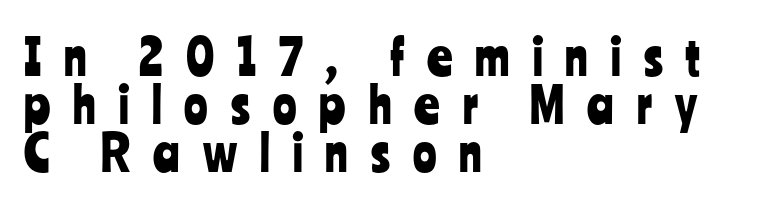
{"serif": "no", "italic": "no", "width": "condensed", "stroke_contrast": "low", "x_height": "medium", "monospaced": "no", "underline": "no", "align": "left", "line_spacing": "tight", "line_spacing_ratio": 0.98, "letter_spacing": "wide", "letter_spacing_em": 0.47, "glyph_px": 49}
